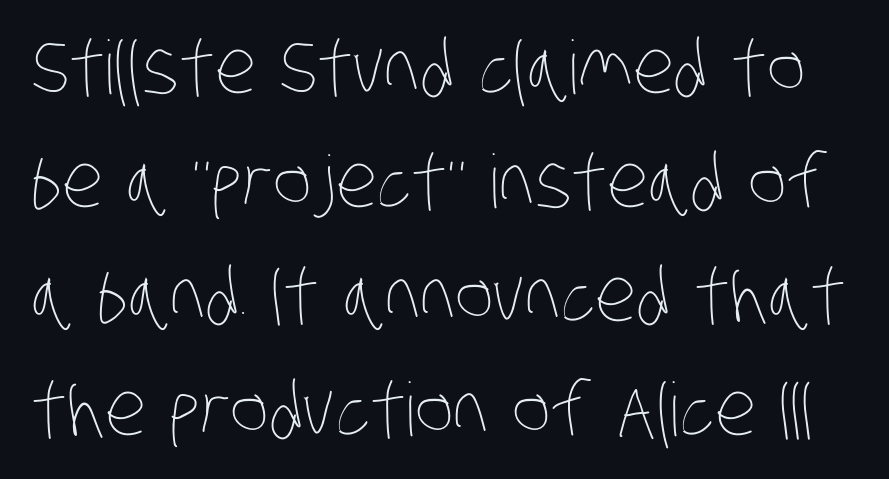
Q: Is the text bold? A: No.
Q: Is the text underlined? A: No.
Q: Is the spacing between letters normal or unusually wide? A: Normal.
Q: Is the spacing between lines tight, normal or loose? A: Normal.
Q: Width (condensed, normal, or wide)? A: Condensed.
Q: Stroke contrast? A: Low.
Q: x-height? A: Large.
Q: Monospaced? A: No.
